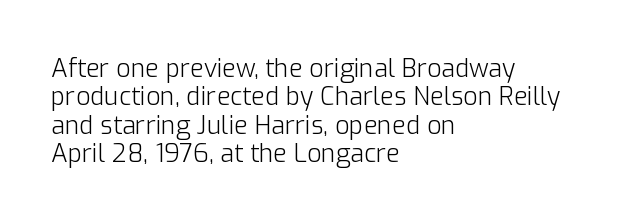
The image shows 25 px text type, upright; set left-aligned, tight line spacing (1.14x), normal letter spacing, not underlined.
